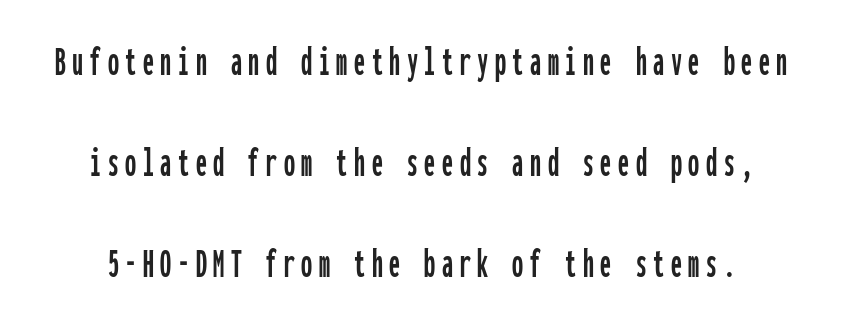
Q: Is the text italic (slanted)? A: No, it is upright.
Q: Is the typeface a serif or a sans-serif typeface? A: Sans-serif.
Q: Is the text underlined? A: No.
Q: Is the spacing between lines tight, normal or loose? A: Loose.
Q: Width (condensed, normal, or wide)? A: Condensed.
Q: Stroke contrast? A: Low.
Q: x-height? A: Medium.
Q: Monospaced? A: Yes.
